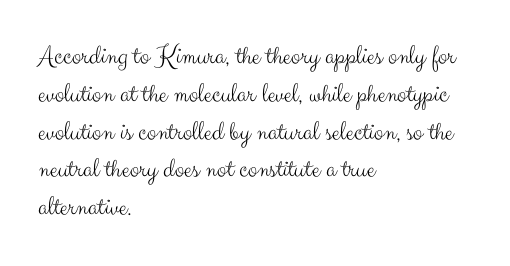
{"serif": "no", "bold": "no", "weight": "light", "width": "normal", "stroke_contrast": "medium", "x_height": "small", "monospaced": "no", "underline": "no", "align": "left", "line_spacing": "normal", "line_spacing_ratio": 1.35, "letter_spacing": "normal", "letter_spacing_em": 0.0, "glyph_px": 28}
